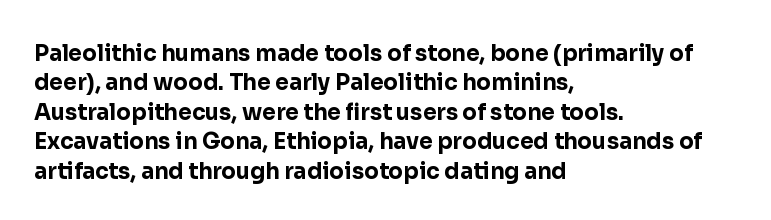
{"italic": "no", "bold": "yes", "underline": "no", "align": "left", "line_spacing": "normal", "line_spacing_ratio": 1.34, "letter_spacing": "normal", "letter_spacing_em": 0.0, "glyph_px": 22}
